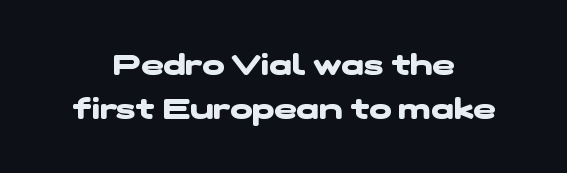
The image shows 30 px heavy, wide sans-serif type; set centered, normal line spacing (1.47x), normal letter spacing, not underlined; low stroke contrast and a medium x-height.
